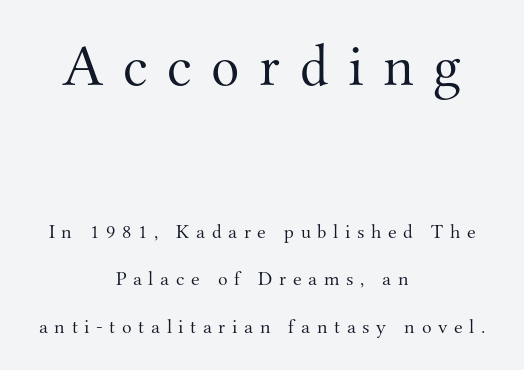
Q: Is the text bold? A: No.
Q: Is the text italic (slanted)? A: No, it is upright.
Q: Is the typeface a serif or a sans-serif typeface? A: Serif.
Q: Is the text underlined? A: No.
Q: How is the paragraph aligned? A: Centered.
Q: Is the spacing between letters normal or unusually wide? A: Unusually wide.
Q: Is the spacing between lines tight, normal or loose? A: Loose.
Q: Which block of text is set in a larger size, the first (top) or the second (bottom)? A: The first (top) one.
Q: Width (condensed, normal, or wide)? A: Normal.
Q: Stroke contrast? A: Medium.
Q: x-height? A: Small.
Q: Monospaced? A: No.
